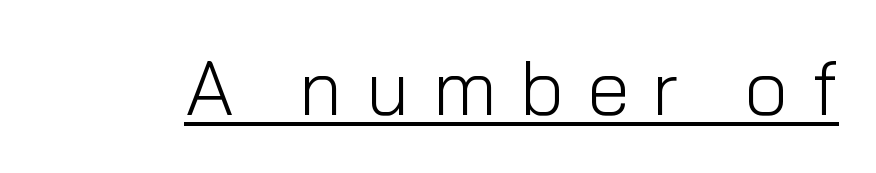
{"serif": "no", "italic": "no", "bold": "no", "weight": "light", "width": "normal", "stroke_contrast": "low", "x_height": "medium", "monospaced": "no", "underline": "yes", "letter_spacing": "wide", "letter_spacing_em": 0.3, "glyph_px": 77}
